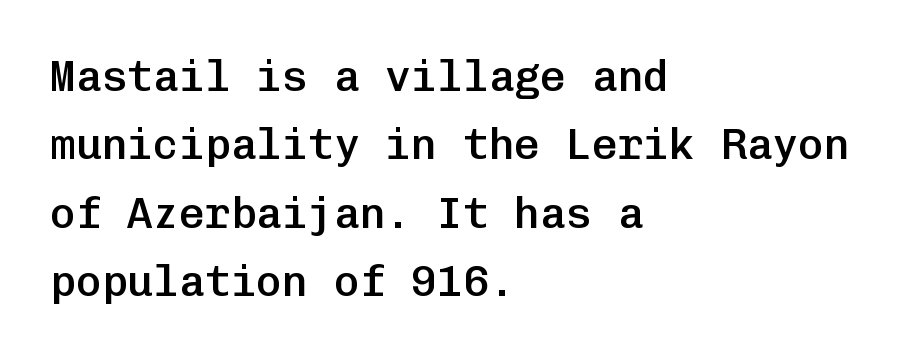
Descenders are the only things crossing below the line. Tracking here is standard; glyphs follow each other at the usual distance. Summary of vertical rhythm: regular, with standard interline spacing. In CSS terms this would be text-align: left.
